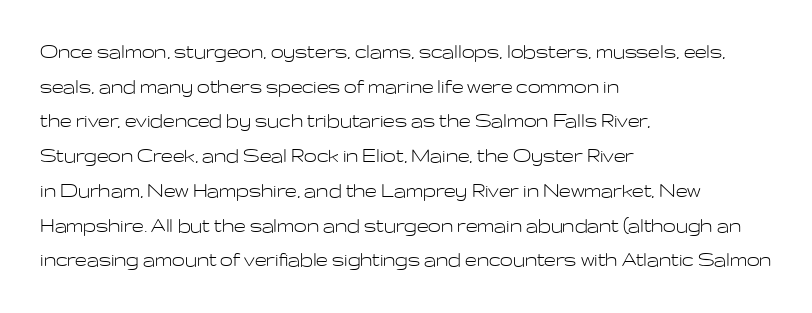
The image shows 23 px text type, upright; set left-aligned, normal line spacing (1.51x), normal letter spacing, not underlined.
